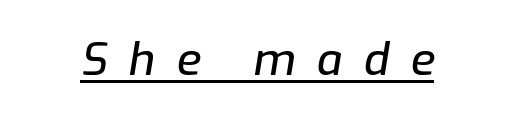
{"italic": "yes", "lean": "right", "slant_degrees": 9, "width": "normal", "stroke_contrast": "low", "x_height": "medium", "monospaced": "no", "underline": "yes", "letter_spacing": "wide", "letter_spacing_em": 0.47, "glyph_px": 45}
